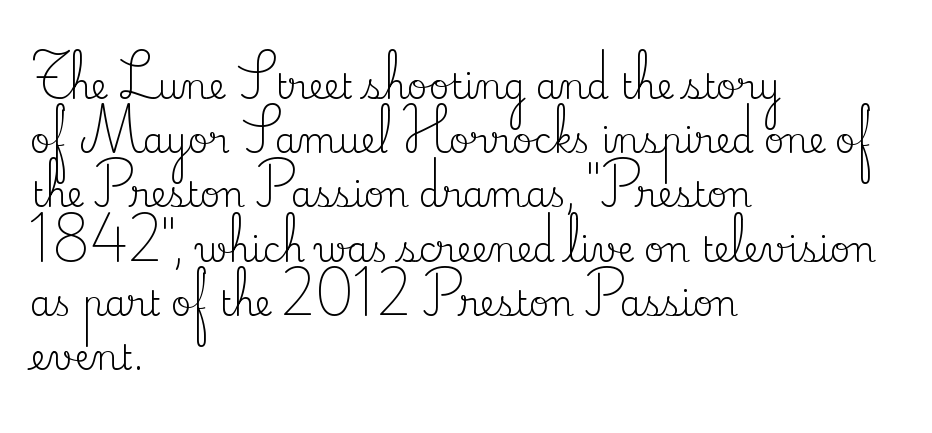
The image shows 35 px regular-weight serif type, upright; set left-aligned, normal line spacing (1.55x), normal letter spacing, not underlined; medium stroke contrast and a small x-height.
